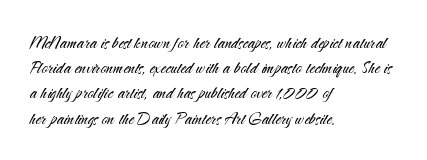
{"bold": "no", "underline": "no", "align": "left", "line_spacing_ratio": 1.2, "letter_spacing": "normal", "letter_spacing_em": 0.0, "glyph_px": 21}
